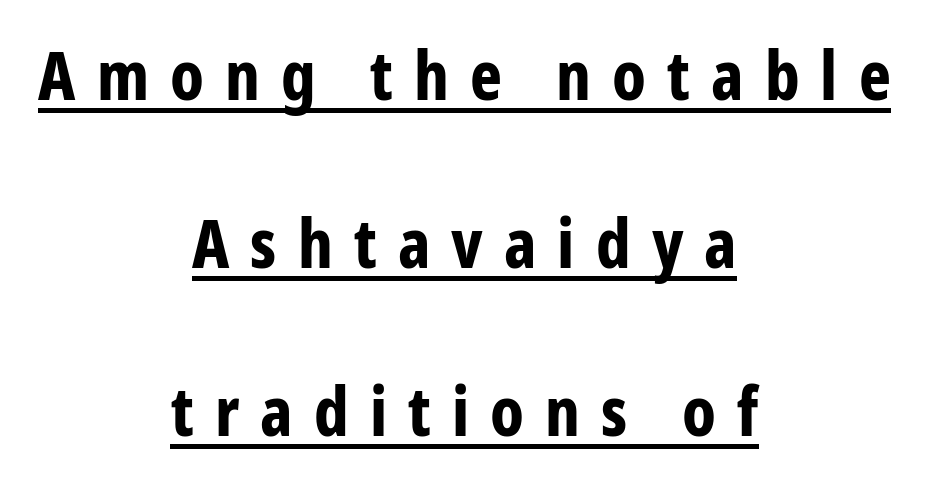
The image shows 68 px bold, condensed sans-serif type, upright; set centered, loose line spacing (2.47x), unusually wide letter spacing (+0.31 em), underlined; low stroke contrast and a medium x-height.
